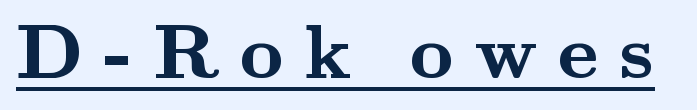
The image shows 77 px semibold, wide serif type, upright; set unusually wide letter spacing (+0.26 em), underlined; medium stroke contrast and a small x-height.
